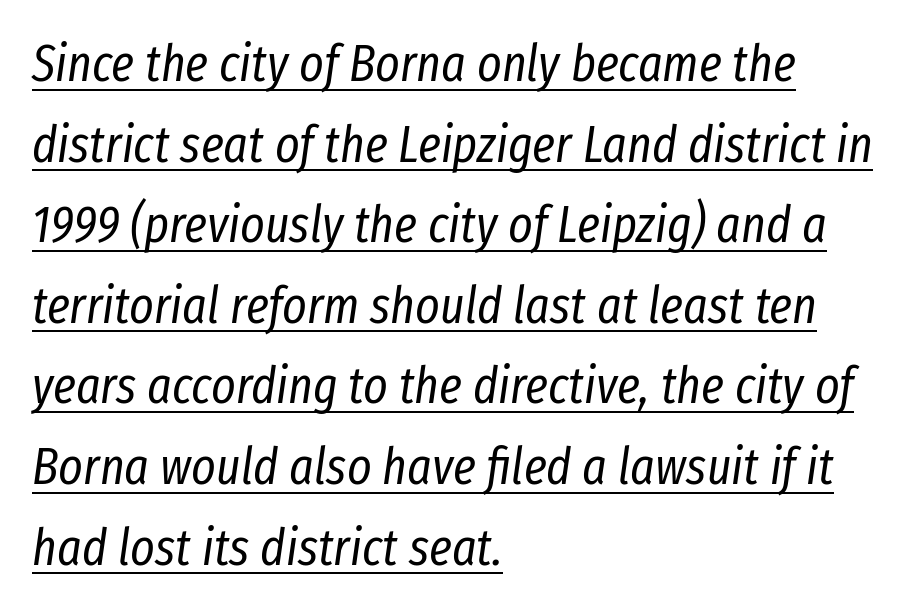
Proportional: the letters do not fall into vertical columns. Looks like someone drew a line under every word here. You could call the tracking neutral — neither tight nor loose. Heaviness? Minimal to ordinary, like unemphasized prose.
